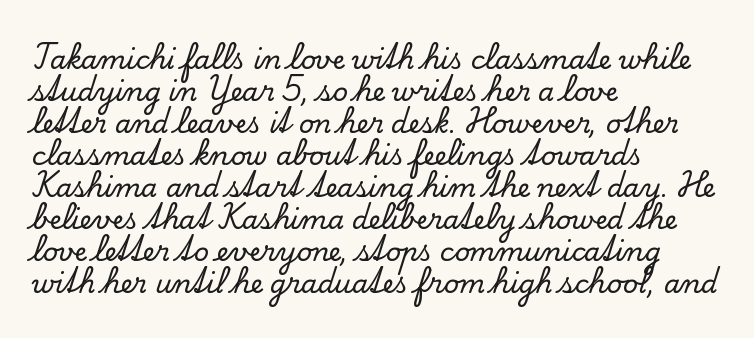
{"underline": "no", "align": "left", "line_spacing_ratio": 1.23, "letter_spacing": "normal", "letter_spacing_em": 0.0, "glyph_px": 26}
